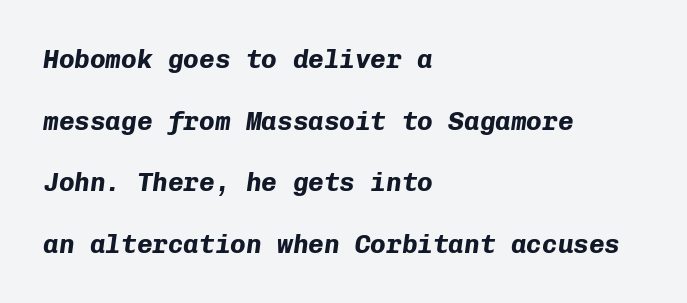
{"italic": "yes", "lean": "right", "slant_degrees": 8, "bold": "yes", "underline": "no", "align": "left", "line_spacing": "loose", "line_spacing_ratio": 2.37, "letter_spacing": "normal", "letter_spacing_em": 0.0, "glyph_px": 26}
